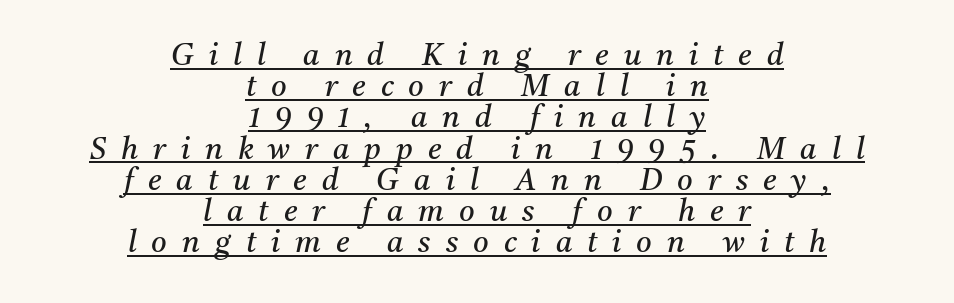
{"serif": "yes", "italic": "yes", "lean": "right", "slant_degrees": 11, "bold": "no", "weight": "regular", "width": "normal", "stroke_contrast": "medium", "x_height": "medium", "monospaced": "no", "underline": "yes", "align": "center", "line_spacing": "tight", "line_spacing_ratio": 1.04, "letter_spacing": "wide", "letter_spacing_em": 0.5, "glyph_px": 30}
